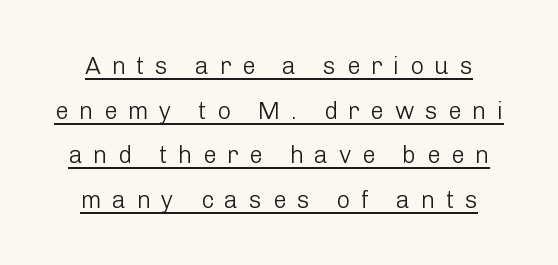
The image shows 24 px text type, upright; set line spacing 1.86x, unusually wide letter spacing (+0.44 em), underlined.
